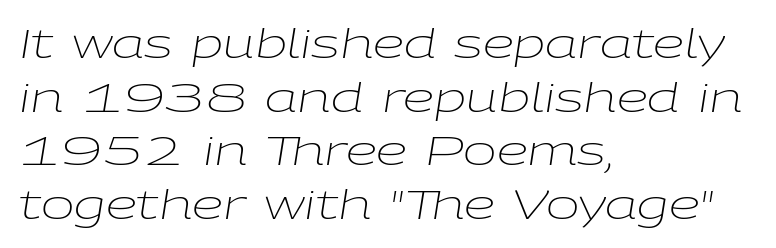
The strokes are not fattened; the text isn't bold. Each word holds together tightly as a unit, with standard inter-letter gaps. The rendering uses natural spacing where letterforms have individual widths. The designer left line spacing at the default. This rendering features lettering with no underline.
